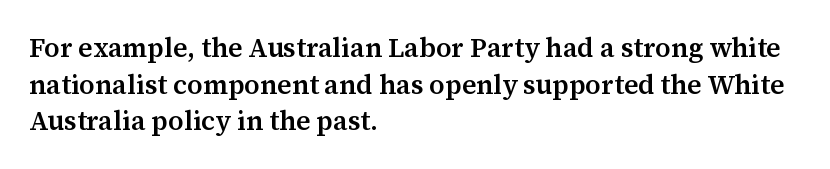
Successive baselines arrive at the customary interval. Nothing unusual about the tracking: characters are spaced as the font intends. Clear beneath every line of the passage. The lettering stays uniformly vertical, giving the passage a roman look. A somewhat darkened texture: the type is semibold rather than bold. Left-aligned paragraph, ragged on the right.
